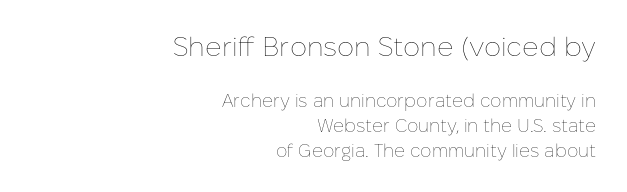
This block has exactly the height ordinary leading produces. Tall strokes in this sample are plumb rather than angled. No extra tracking has been applied to these lines. Any mark beneath the type? The region is blank. The strokes carry an ordinary text weight at most. The paragraph shown leans on its right margin.
